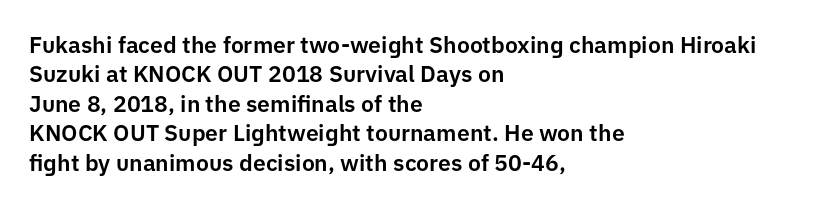
{"italic": "no", "underline": "no", "align": "left", "line_spacing": "normal", "line_spacing_ratio": 1.28, "letter_spacing": "normal", "letter_spacing_em": 0.0, "glyph_px": 23}
